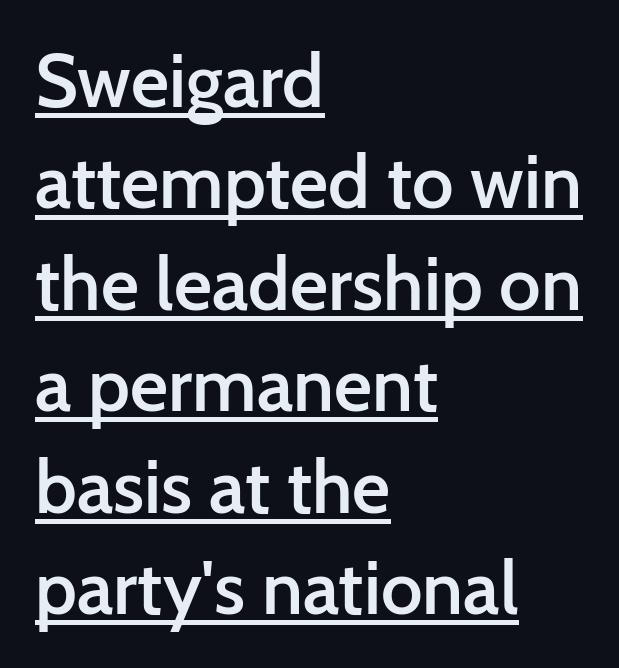
{"serif": "no", "italic": "no", "bold": "semi", "weight": "semibold", "width": "normal", "stroke_contrast": "low", "x_height": "medium", "monospaced": "no", "underline": "yes", "align": "left", "line_spacing": "normal", "line_spacing_ratio": 1.37, "letter_spacing": "normal", "letter_spacing_em": 0.0, "glyph_px": 74}
